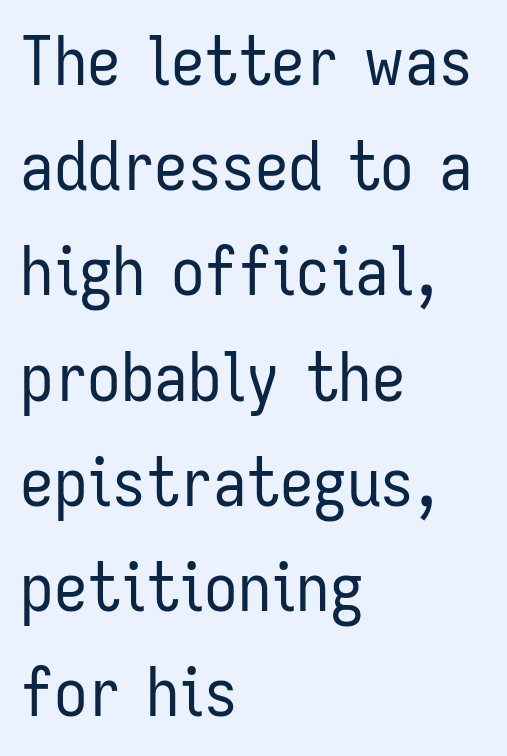
{"serif": "no", "italic": "no", "bold": "no", "weight": "regular", "width": "condensed", "stroke_contrast": "low", "x_height": "medium", "monospaced": "no", "underline": "no", "align": "left", "line_spacing": "normal", "line_spacing_ratio": 1.57, "letter_spacing": "normal", "letter_spacing_em": 0.0, "glyph_px": 67}
